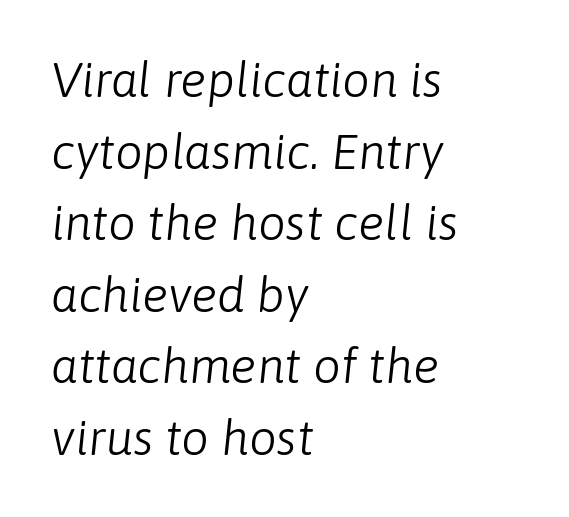
Letter spacing: default. Proportional: the letters do not fall into vertical columns. Each stroke keeps to a modest, everyday thickness or less. Horizontal alignment here is leftward, the default for most running prose. Line spacing here is normal. Underlining? Definitely not there.
